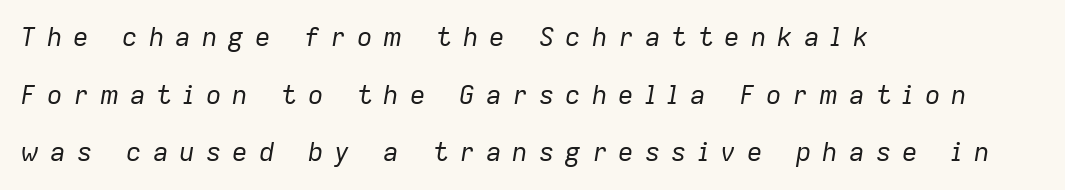
The image shows 26 px text type, italic (leaning right); set left-aligned, loose line spacing (2.22x), unusually wide letter spacing (+0.42 em), not underlined.
